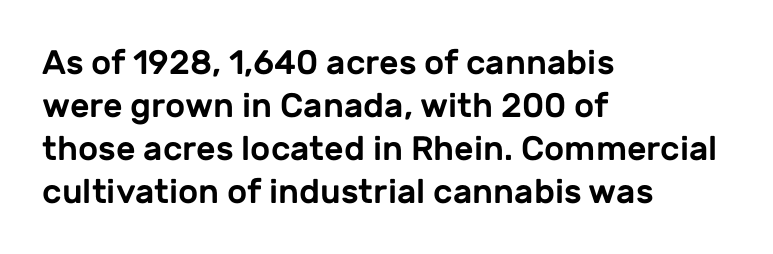
Q: Is the text italic (slanted)? A: No, it is upright.
Q: Is the typeface a serif or a sans-serif typeface? A: Sans-serif.
Q: Is the text underlined? A: No.
Q: How is the paragraph aligned? A: Left-aligned.
Q: Is the spacing between letters normal or unusually wide? A: Normal.
Q: Is the spacing between lines tight, normal or loose? A: Normal.
Q: Width (condensed, normal, or wide)? A: Normal.
Q: Stroke contrast? A: Low.
Q: x-height? A: Medium.
Q: Monospaced? A: No.
